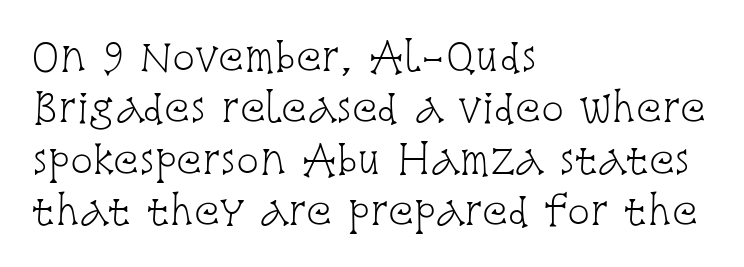
Summary of weight: not heavy and not bold. Looks like regular typesetting: each glyph gets only the width it needs. The rendering shows small feet on the letterforms — a serif design. You can tell it's not italic because the verticals are truly vertical. Unmarked baselines from the first word to the last. Evenly set lines give the paragraph a standard silhouette.
